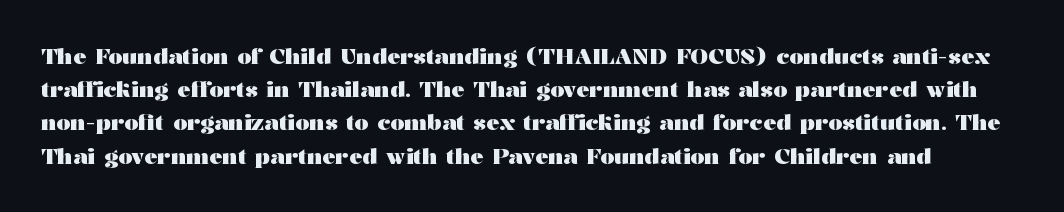
{"italic": "no", "bold": "yes", "underline": "no", "line_spacing": "normal", "line_spacing_ratio": 1.51, "letter_spacing": "normal", "letter_spacing_em": 0.0, "glyph_px": 22}
